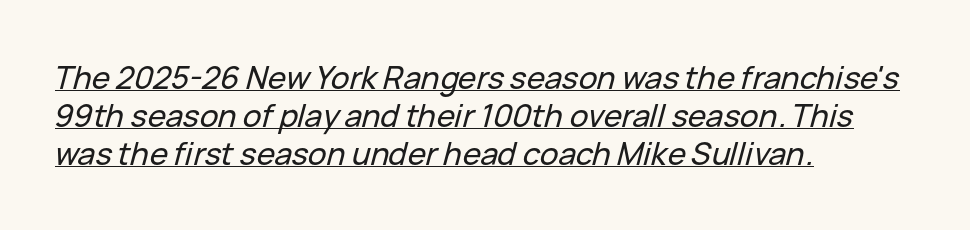
The image shows 31 px text type, italic (leaning right); set left-aligned, line spacing 1.22x, normal letter spacing, underlined; low stroke contrast and a medium x-height.
